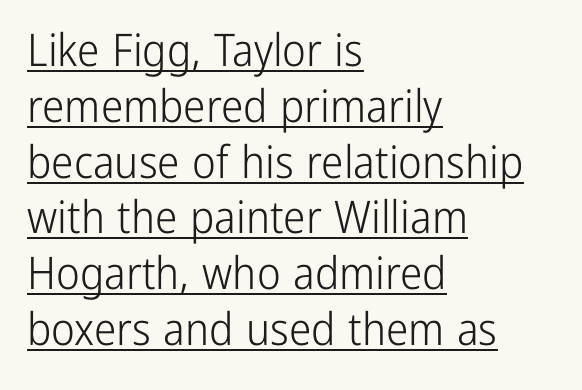
Observe the absence of serifs on each vertical stroke in this sample. Do the letters lean? They stand straight. The setting favours the left margin, as ordinary paragraphs usually do. The rendering uses natural spacing where letterforms have individual widths. Stem width sits at or under what a default text font uses. Glance below the letters and you will spot a drawn line.
